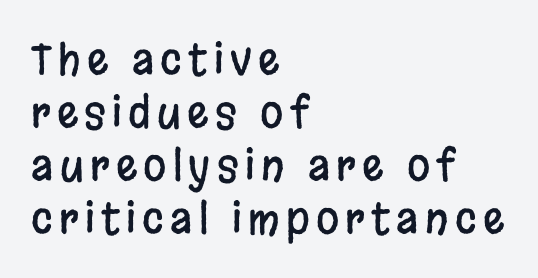
The image shows 42 px condensed sans-serif type, upright; set left-aligned, normal line spacing (1.26x), not underlined; low stroke contrast and a large x-height.
